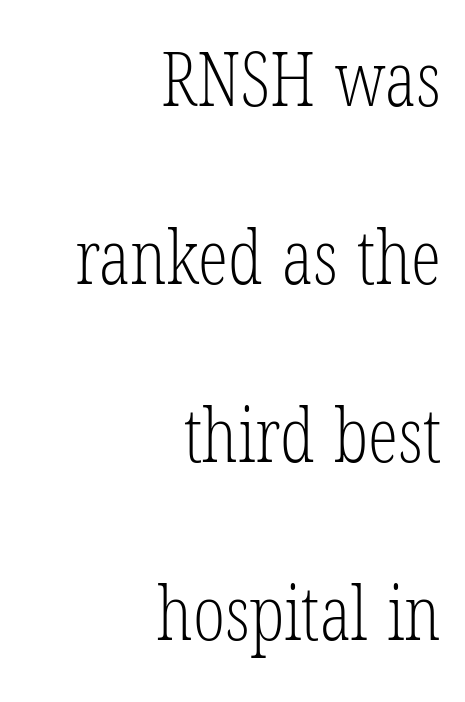
Q: Is the text bold? A: No.
Q: Is the typeface a serif or a sans-serif typeface? A: Serif.
Q: Is the text underlined? A: No.
Q: How is the paragraph aligned? A: Right-aligned.
Q: Is the spacing between letters normal or unusually wide? A: Normal.
Q: Is the spacing between lines tight, normal or loose? A: Loose.
Q: Width (condensed, normal, or wide)? A: Condensed.
Q: Stroke contrast? A: Low.
Q: x-height? A: Medium.
Q: Monospaced? A: No.
